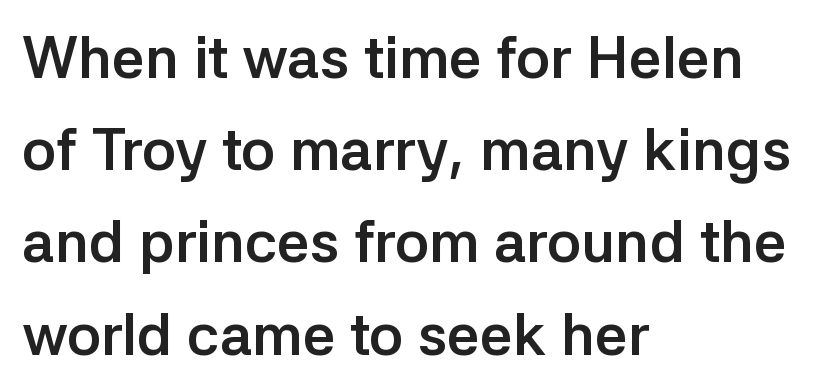
{"serif": "no", "italic": "no", "bold": "yes", "weight": "semibold", "width": "normal", "stroke_contrast": "low", "x_height": "medium", "monospaced": "no", "underline": "no", "align": "left", "line_spacing": "normal", "line_spacing_ratio": 1.59, "letter_spacing": "normal", "letter_spacing_em": 0.0, "glyph_px": 58}
